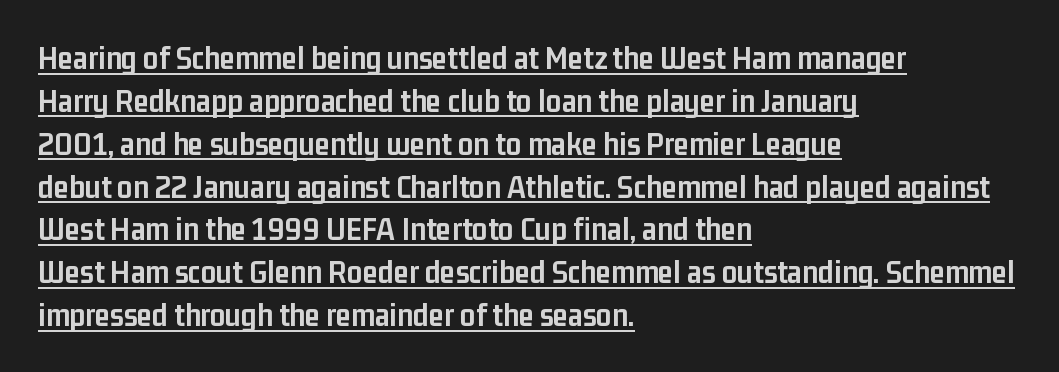
The image shows 34 px semibold, condensed sans-serif type, upright; set left-aligned, normal line spacing (1.26x), normal letter spacing, underlined; low stroke contrast and a medium x-height.
